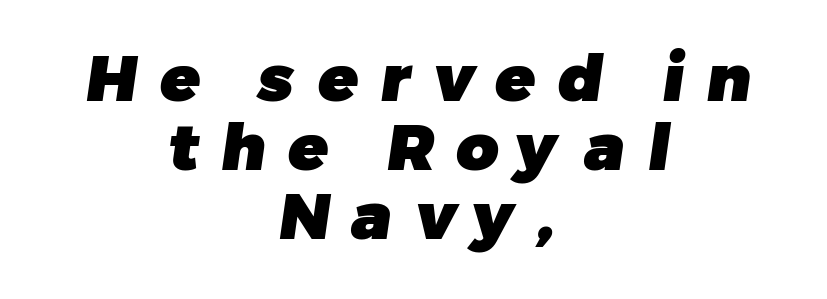
The image shows 65 px heavy sans-serif type; set centered, tight line spacing (1.06x), unusually wide letter spacing (+0.35 em), not underlined; low stroke contrast and a medium x-height.
